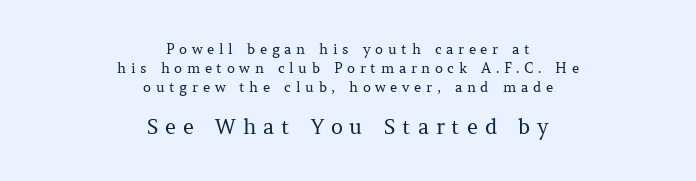
{"italic": "no", "bold": "no", "underline": "no", "align": "center", "line_spacing": "normal", "line_spacing_ratio": 1.34, "letter_spacing": "wide", "letter_spacing_em": 0.33, "larger_block": "second", "size_ratio": 1.5, "glyph_px": 21}
